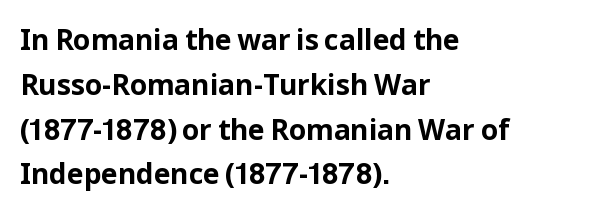
Rule under the text: the space is simply empty. Spacing verdict: proportional, widths tailored to each character. Posture: upright roman. Students, note that the glyphs here touch the page at normal intervals. Notice how the passage keeps a crisp vertical edge on the left only. Observe the absence of serifs on each vertical stroke in this sample.
